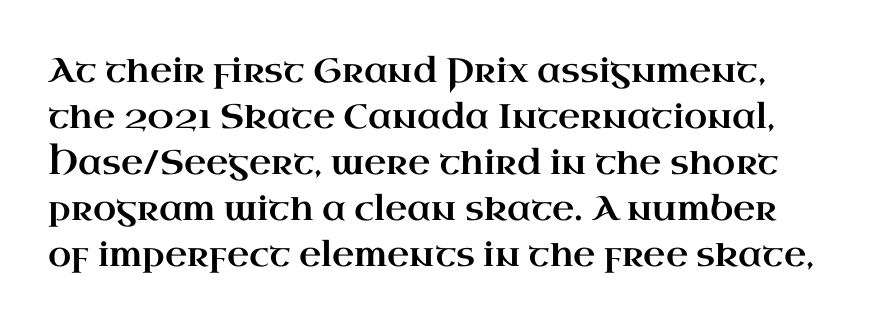
Clear beneath every line of the passage. Tracking value appears to be zero — textbook default spacing. This is roman type, the default non-slanted kind. Do the characters align in a grid? No, the font is proportional.
